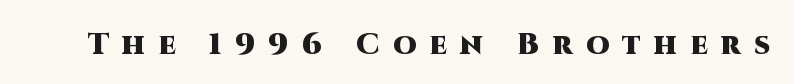
The image shows 30 px heavy sans-serif type, upright; set unusually wide letter spacing (+0.44 em), not underlined; high stroke contrast and a large x-height.
